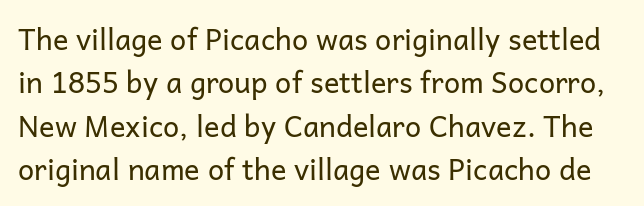
The image shows 29 px regular-weight sans-serif type, upright; set normal line spacing (1.5x), normal letter spacing, not underlined; low stroke contrast and a medium x-height.
